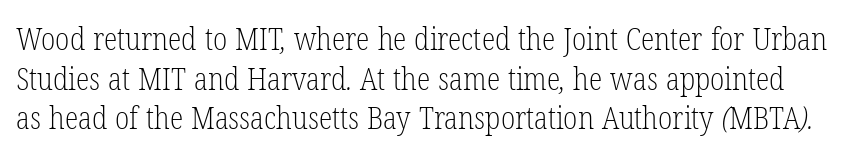
Spacing verdict: proportional, widths tailored to each character. Quick note: underline off. Nothing unusual about the tracking: characters are spaced as the font intends. This is serif lettering, the kind often seen in printed books. Compared with typical paragraphs, the rows here are spaced about the same.
